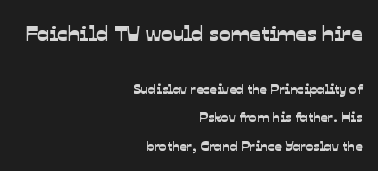
The image shows 22 px text type; set right-aligned, loose line spacing (2.02x), normal letter spacing, not underlined; the first (top) block is 1.57x larger.
